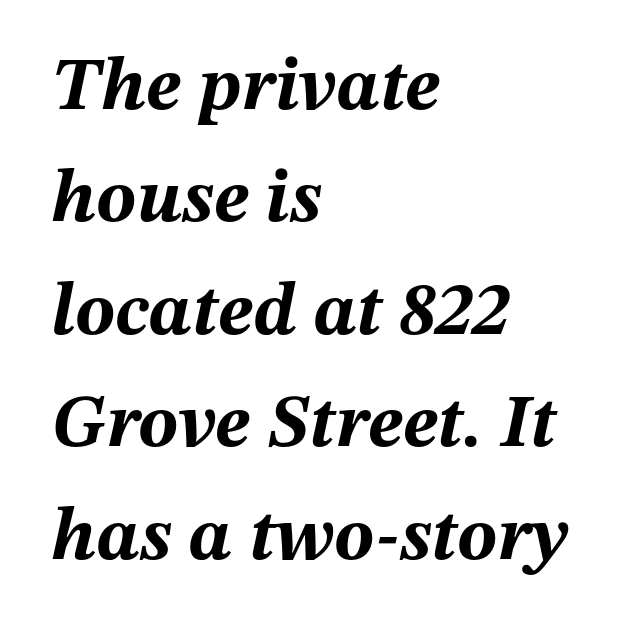
{"italic": "yes", "lean": "right", "slant_degrees": 12, "bold": "yes", "weight": "bold", "width": "normal", "stroke_contrast": "medium", "x_height": "medium", "monospaced": "no", "underline": "no", "align": "left", "line_spacing": "normal", "line_spacing_ratio": 1.5, "letter_spacing": "normal", "letter_spacing_em": 0.0, "glyph_px": 75}
